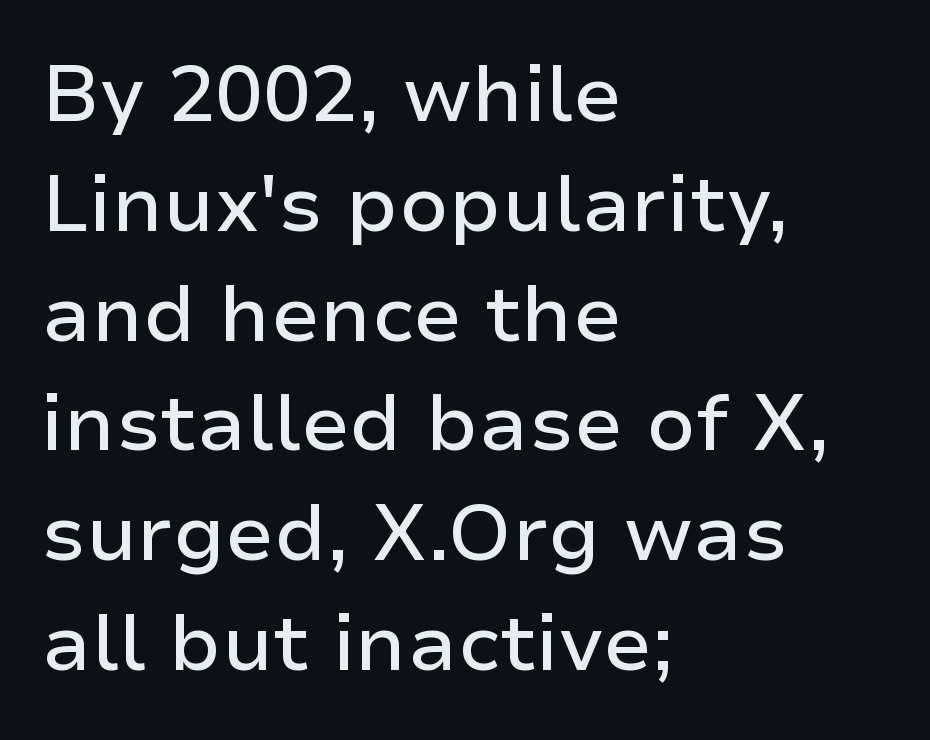
Q: Is the text italic (slanted)? A: No, it is upright.
Q: Is the typeface a serif or a sans-serif typeface? A: Sans-serif.
Q: Is the text underlined? A: No.
Q: How is the paragraph aligned? A: Left-aligned.
Q: Is the spacing between letters normal or unusually wide? A: Normal.
Q: Is the spacing between lines tight, normal or loose? A: Normal.
Q: Width (condensed, normal, or wide)? A: Normal.
Q: Stroke contrast? A: Low.
Q: x-height? A: Medium.
Q: Monospaced? A: No.
